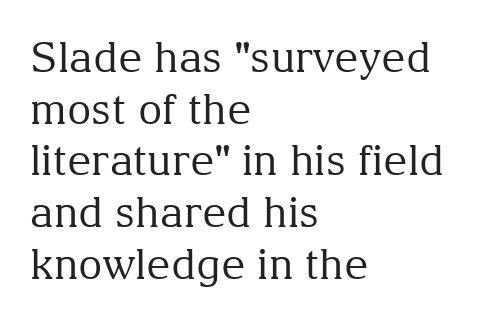
Q: Is the text bold? A: No.
Q: Is the text italic (slanted)? A: No, it is upright.
Q: Is the typeface a serif or a sans-serif typeface? A: Serif.
Q: Is the text underlined? A: No.
Q: How is the paragraph aligned? A: Left-aligned.
Q: Is the spacing between letters normal or unusually wide? A: Normal.
Q: Width (condensed, normal, or wide)? A: Normal.
Q: Stroke contrast? A: Medium.
Q: x-height? A: Medium.
Q: Monospaced? A: No.
